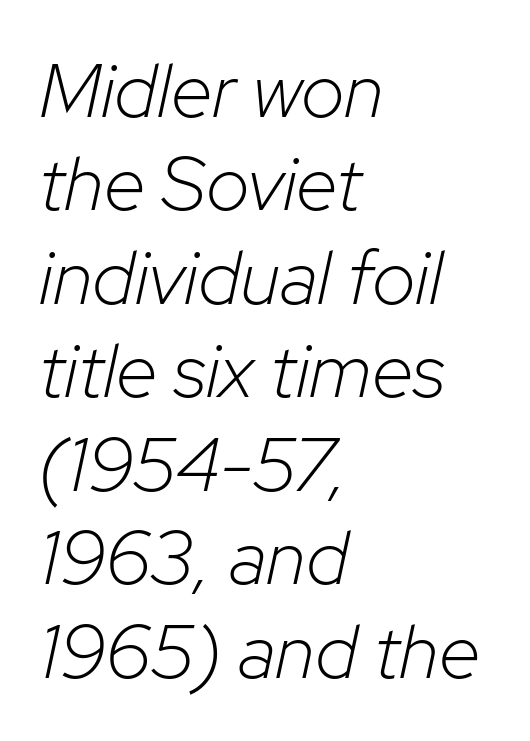
The image shows 76 px light type, italic (leaning right); set left-aligned, line spacing 1.23x, normal letter spacing, not underlined; low stroke contrast and a medium x-height.
